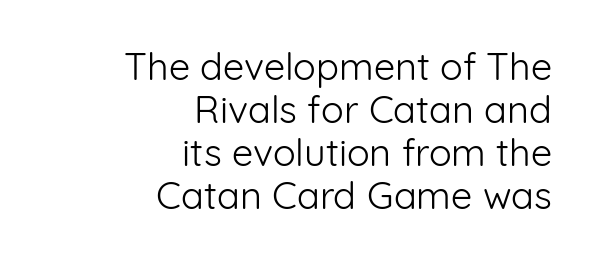
Q: Is the text bold? A: No.
Q: Is the text italic (slanted)? A: No, it is upright.
Q: Is the typeface a serif or a sans-serif typeface? A: Sans-serif.
Q: Is the text underlined? A: No.
Q: How is the paragraph aligned? A: Right-aligned.
Q: Is the spacing between letters normal or unusually wide? A: Normal.
Q: Is the spacing between lines tight, normal or loose? A: Tight.
Q: Width (condensed, normal, or wide)? A: Normal.
Q: Stroke contrast? A: Low.
Q: x-height? A: Medium.
Q: Monospaced? A: No.
